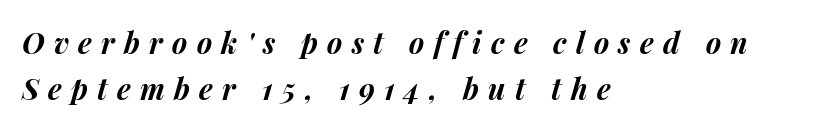
The rag falls on the right side of this text block. Leading: standard. The string is rendered with underlining switched off. Heft: maximum for text — a bold. Do the characters align in a grid? No, the font is proportional.
